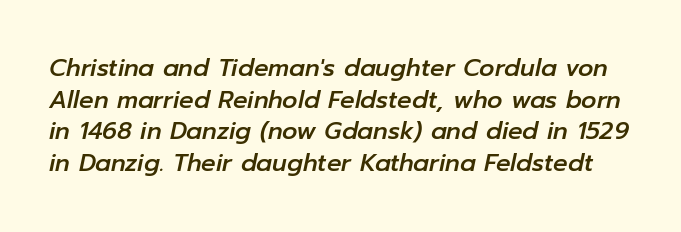
{"italic": "yes", "lean": "right", "slant_degrees": 12, "underline": "no", "line_spacing": "normal", "line_spacing_ratio": 1.32, "letter_spacing": "normal", "letter_spacing_em": 0.0, "glyph_px": 24}
